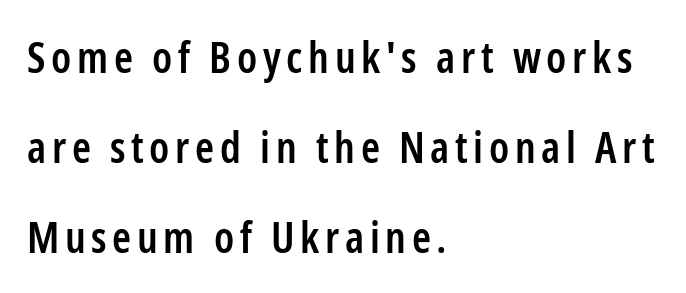
Q: Is the text bold? A: Semi-bold.
Q: Is the text italic (slanted)? A: No, it is upright.
Q: Is the typeface a serif or a sans-serif typeface? A: Sans-serif.
Q: Is the text underlined? A: No.
Q: How is the paragraph aligned? A: Left-aligned.
Q: Is the spacing between lines tight, normal or loose? A: Loose.
Q: Width (condensed, normal, or wide)? A: Condensed.
Q: Stroke contrast? A: Low.
Q: x-height? A: Medium.
Q: Monospaced? A: No.
